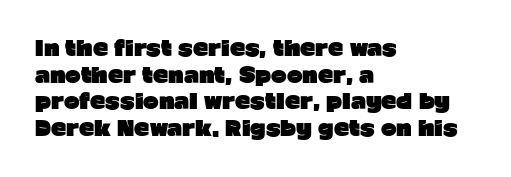
The image shows 21 px bold type, upright; set left-aligned, normal line spacing (1.27x), normal letter spacing, not underlined.
